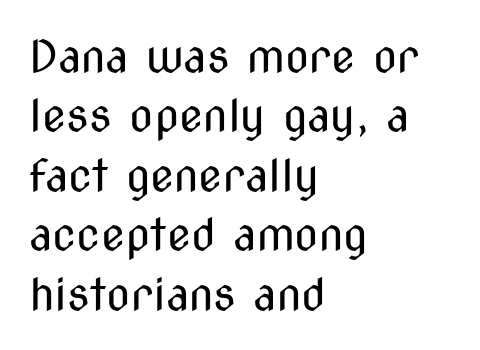
{"serif": "no", "italic": "no", "bold": "no", "weight": "regular", "width": "condensed", "stroke_contrast": "medium", "x_height": "medium", "monospaced": "no", "underline": "no", "align": "left", "line_spacing": "normal", "line_spacing_ratio": 1.35, "letter_spacing": "normal", "letter_spacing_em": 0.0, "glyph_px": 44}
